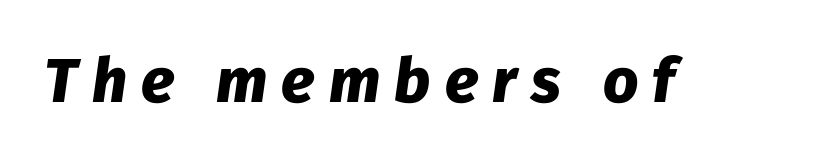
The image shows 62 px heavy type, italic (leaning right); set unusually wide letter spacing (+0.23 em), not underlined; low stroke contrast and a medium x-height.
